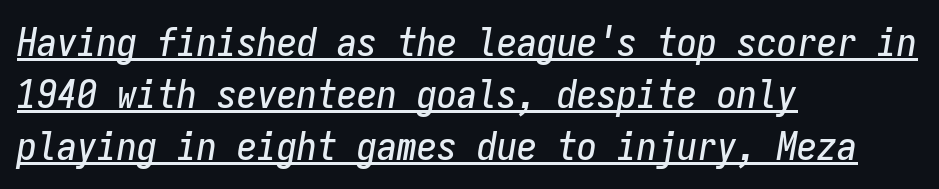
{"italic": "yes", "lean": "right", "slant_degrees": 9, "width": "condensed", "stroke_contrast": "low", "x_height": "medium", "monospaced": "yes", "underline": "yes", "align": "left", "line_spacing": "normal", "line_spacing_ratio": 1.3, "letter_spacing": "normal", "letter_spacing_em": 0.0, "glyph_px": 40}
